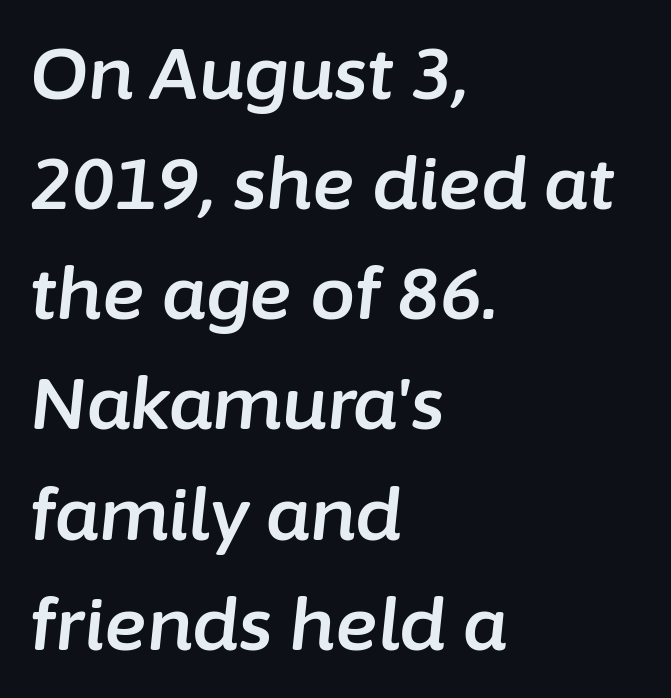
{"italic": "yes", "lean": "right", "slant_degrees": 6, "width": "normal", "stroke_contrast": "low", "x_height": "medium", "monospaced": "no", "underline": "no", "align": "left", "line_spacing": "normal", "line_spacing_ratio": 1.53, "letter_spacing": "normal", "letter_spacing_em": 0.0, "glyph_px": 72}
